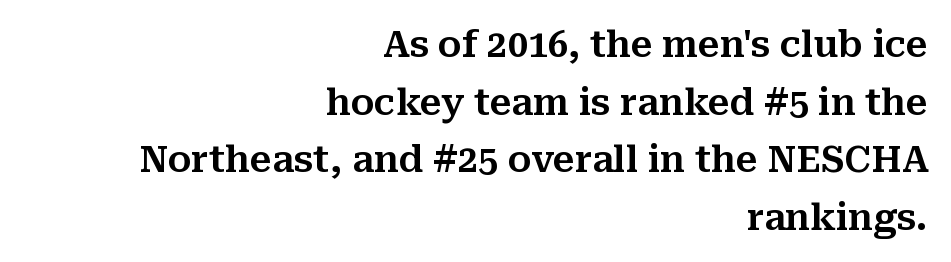
Q: Is the text italic (slanted)? A: No, it is upright.
Q: Is the typeface a serif or a sans-serif typeface? A: Serif.
Q: Is the text underlined? A: No.
Q: How is the paragraph aligned? A: Right-aligned.
Q: Is the spacing between letters normal or unusually wide? A: Normal.
Q: Is the spacing between lines tight, normal or loose? A: Normal.
Q: Width (condensed, normal, or wide)? A: Normal.
Q: Stroke contrast? A: Medium.
Q: x-height? A: Medium.
Q: Monospaced? A: No.
